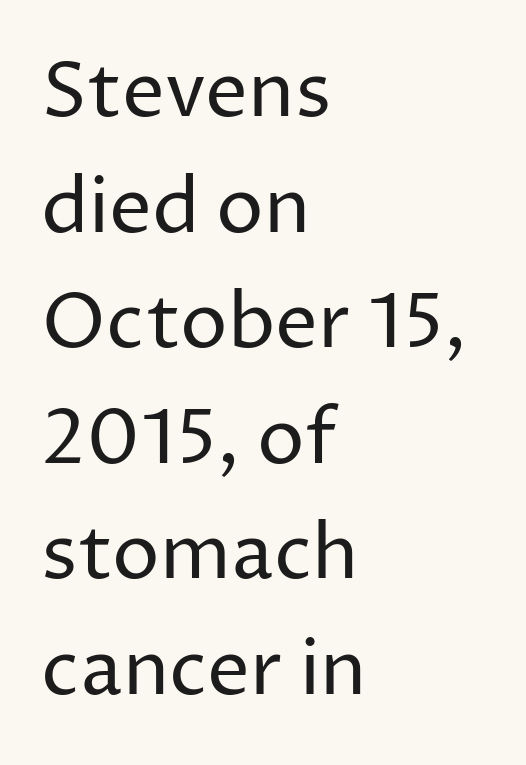
Q: Is the text bold? A: No.
Q: Is the text italic (slanted)? A: No, it is upright.
Q: Is the typeface a serif or a sans-serif typeface? A: Sans-serif.
Q: Is the text underlined? A: No.
Q: How is the paragraph aligned? A: Left-aligned.
Q: Is the spacing between letters normal or unusually wide? A: Normal.
Q: Is the spacing between lines tight, normal or loose? A: Normal.
Q: Width (condensed, normal, or wide)? A: Normal.
Q: Stroke contrast? A: Low.
Q: x-height? A: Medium.
Q: Monospaced? A: No.
